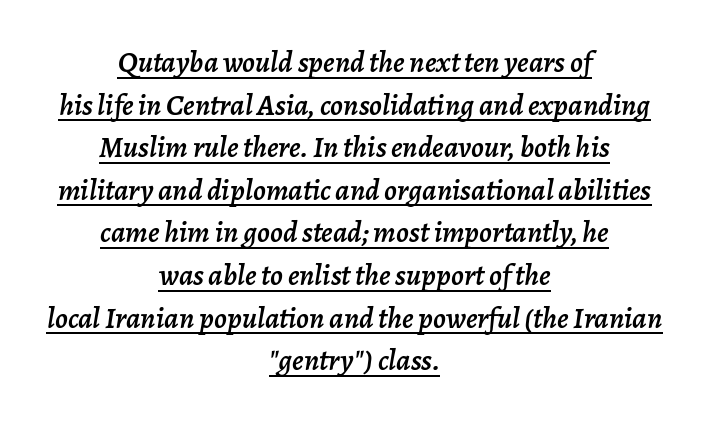
{"italic": "yes", "lean": "right", "slant_degrees": 7, "width": "normal", "stroke_contrast": "low", "x_height": "medium", "monospaced": "no", "underline": "yes", "align": "center", "line_spacing": "normal", "line_spacing_ratio": 1.42, "letter_spacing": "normal", "letter_spacing_em": 0.0, "glyph_px": 30}
